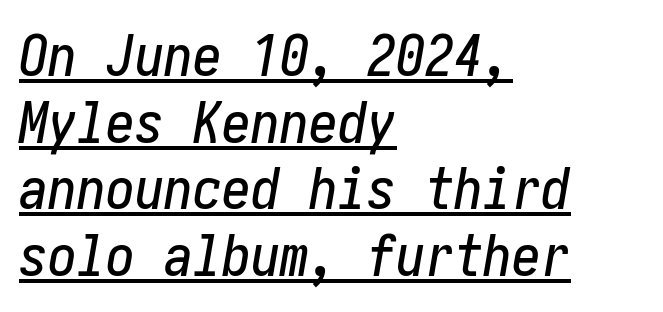
The image shows 58 px condensed type, italic (leaning right); set left-aligned, tight line spacing (1.15x), normal letter spacing, underlined; low stroke contrast and a medium x-height.
